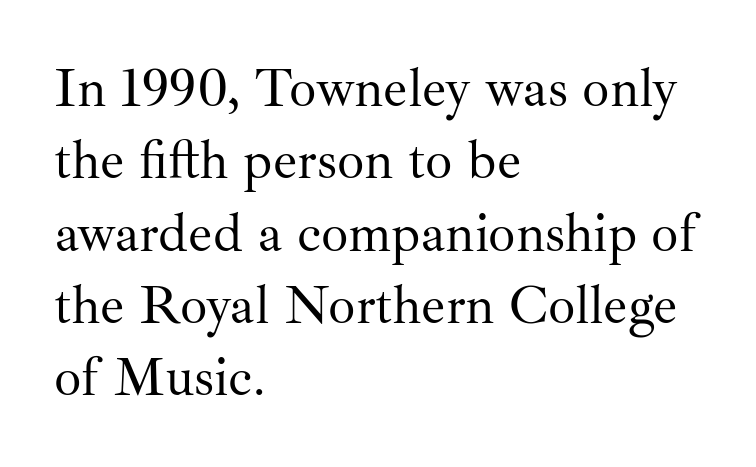
{"serif": "yes", "italic": "no", "bold": "no", "weight": "regular", "width": "normal", "stroke_contrast": "medium", "x_height": "small", "monospaced": "no", "underline": "no", "align": "left", "line_spacing": "normal", "line_spacing_ratio": 1.34, "letter_spacing": "normal", "letter_spacing_em": 0.0, "glyph_px": 54}
